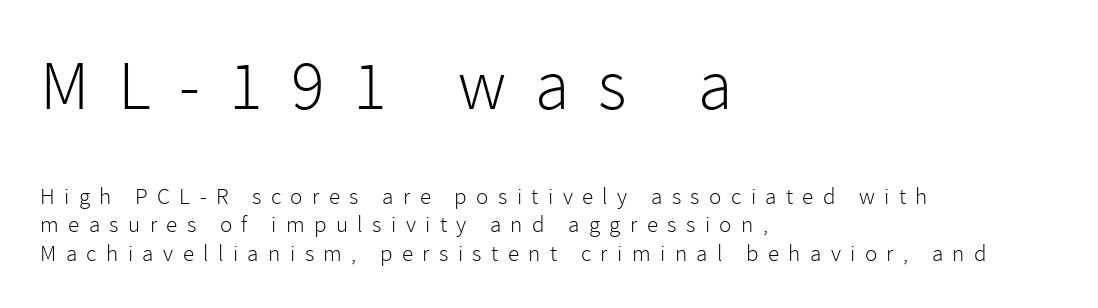
The image shows 70 px light sans-serif type, upright; set left-aligned, line spacing 1.22x, unusually wide letter spacing (+0.41 em), not underlined; the first (top) block is 3.04x larger; a medium x-height.
